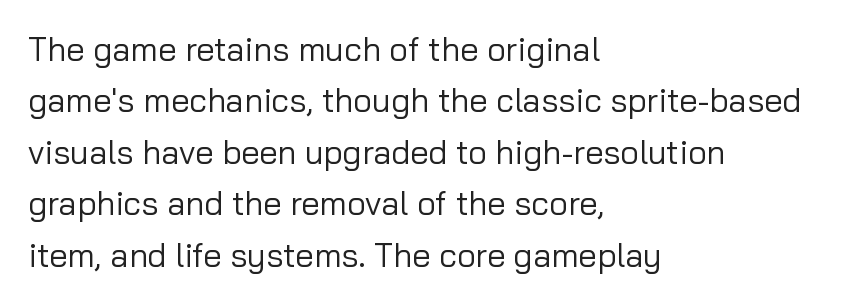
{"serif": "no", "italic": "no", "bold": "no", "weight": "regular", "width": "normal", "stroke_contrast": "low", "x_height": "medium", "monospaced": "no", "underline": "no", "align": "left", "line_spacing": "normal", "line_spacing_ratio": 1.56, "letter_spacing": "normal", "letter_spacing_em": 0.0, "glyph_px": 33}
